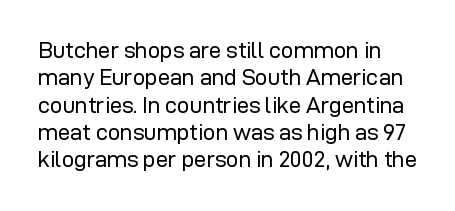
This rendering leaves character spacing at its baseline value. No extra ink here — the face is not bold. Has an underline been added? It has not. Italic? Not at all — the glyphs are vertical.
